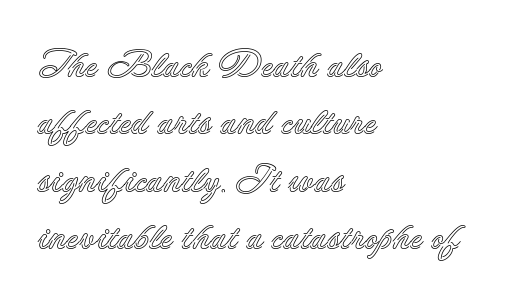
You could not count columns in this text — the font is proportionally spaced. Rule under the text: the space is simply empty. The horizontal fit of the characters is conventional and even. Reading down the block, your eye returns to a fixed left position each line.
